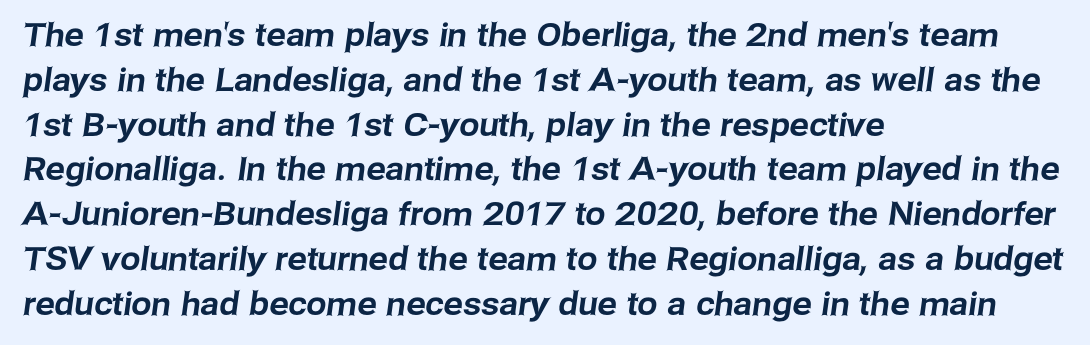
The image shows 32 px sans-serif type; set left-aligned, normal line spacing (1.4x), normal letter spacing, not underlined; low stroke contrast and a medium x-height.
